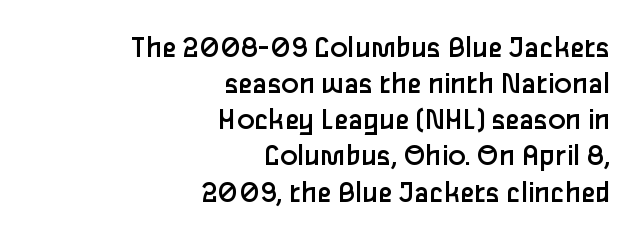
{"serif": "no", "italic": "no", "bold": "no", "weight": "regular", "width": "normal", "stroke_contrast": "low", "x_height": "medium", "monospaced": "no", "underline": "no", "align": "right", "line_spacing": "tight", "line_spacing_ratio": 1.13, "letter_spacing": "normal", "letter_spacing_em": 0.0, "glyph_px": 32}
